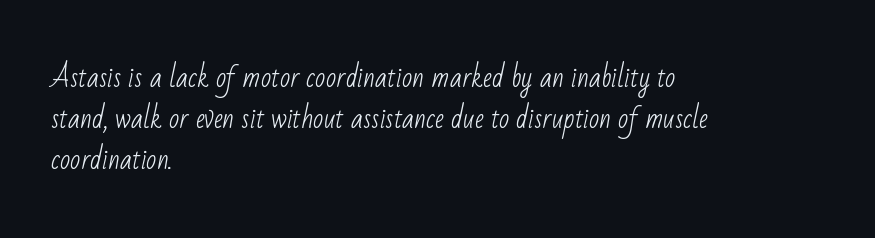
{"bold": "no", "underline": "no", "align": "left", "line_spacing": "normal", "line_spacing_ratio": 1.51, "letter_spacing": "normal", "letter_spacing_em": 0.0, "glyph_px": 27}
